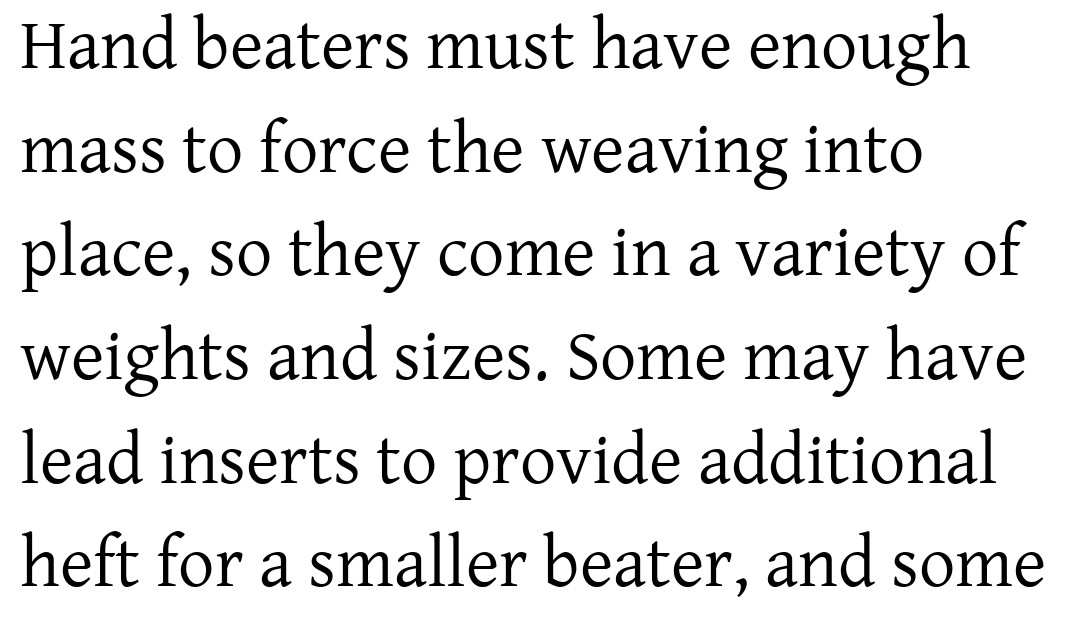
The rows are spaced the way most documents space them. The passage shown is typed in a proportional face where columns would drift. The foot of each line stays bare and open. These lines stack with their left ends in a neat column.
